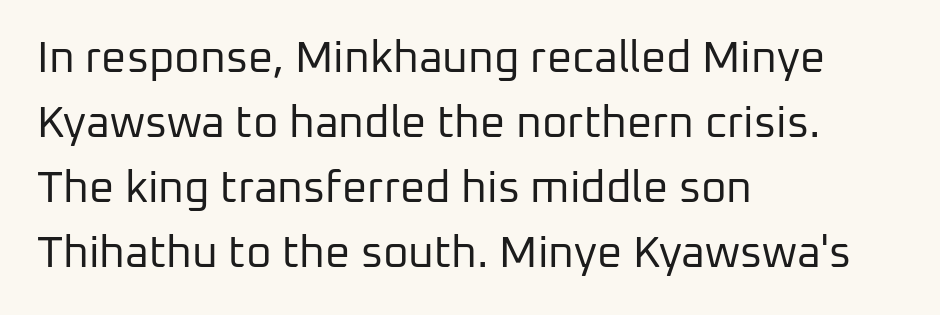
Q: Is the text bold? A: No.
Q: Is the text italic (slanted)? A: No, it is upright.
Q: Is the typeface a serif or a sans-serif typeface? A: Sans-serif.
Q: Is the text underlined? A: No.
Q: How is the paragraph aligned? A: Left-aligned.
Q: Is the spacing between letters normal or unusually wide? A: Normal.
Q: Is the spacing between lines tight, normal or loose? A: Normal.
Q: Width (condensed, normal, or wide)? A: Normal.
Q: Stroke contrast? A: Low.
Q: x-height? A: Medium.
Q: Monospaced? A: No.
